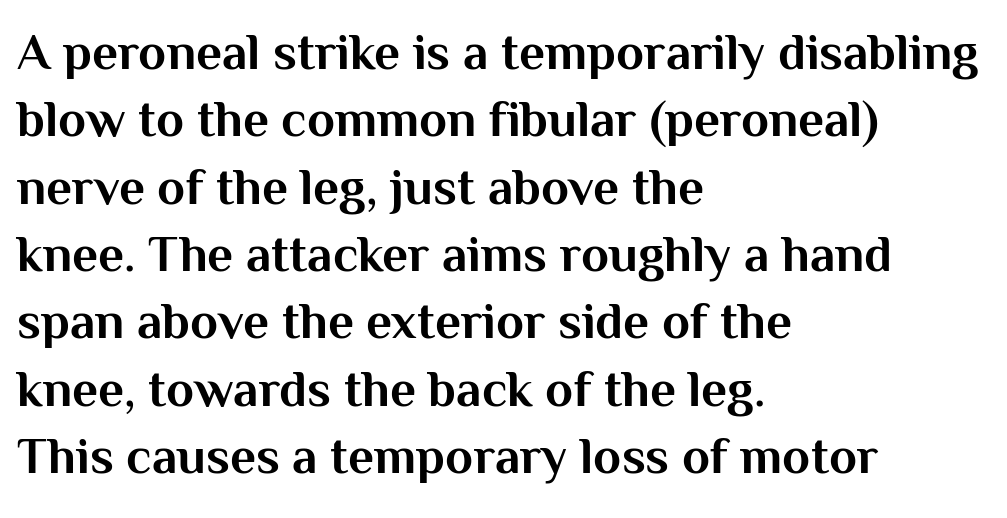
The image shows 51 px bold sans-serif type, upright; set left-aligned, normal line spacing (1.32x), normal letter spacing, not underlined; medium stroke contrast and a medium x-height.
